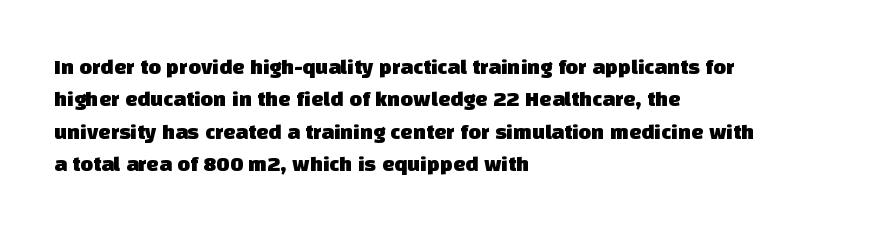
Q: Is the text underlined? A: No.
Q: How is the paragraph aligned? A: Left-aligned.
Q: Is the spacing between letters normal or unusually wide? A: Normal.
Q: Is the spacing between lines tight, normal or loose? A: Normal.
